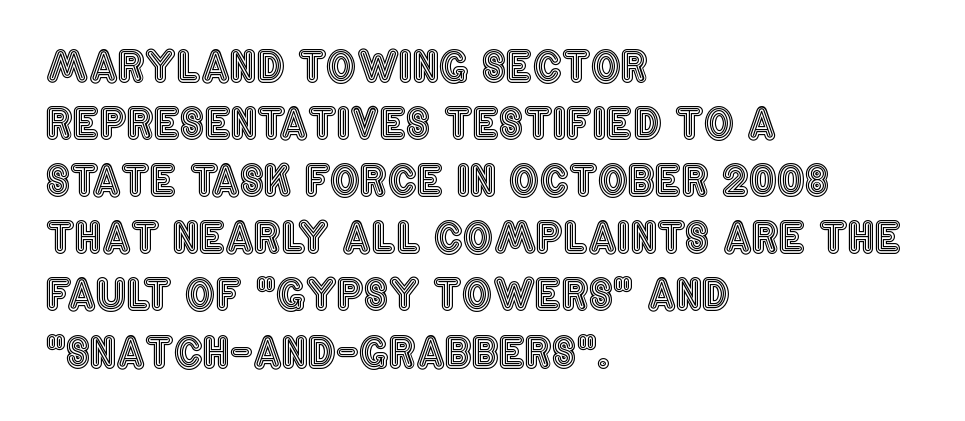
{"italic": "no", "width": "condensed", "x_height": "large", "monospaced": "no", "underline": "no", "align": "left", "line_spacing": "normal", "line_spacing_ratio": 1.36, "letter_spacing": "normal", "letter_spacing_em": 0.0, "glyph_px": 42}
